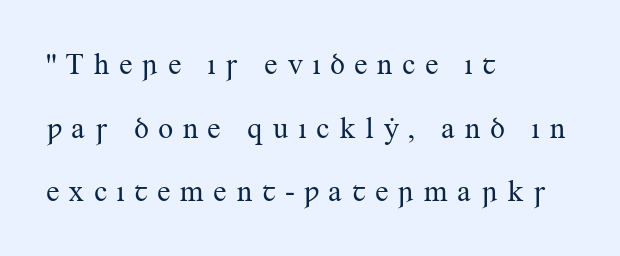
{"serif": "yes", "italic": "no", "bold": "no", "weight": "regular", "width": "normal", "stroke_contrast": "medium", "x_height": "small", "monospaced": "no", "underline": "no", "align": "left", "line_spacing": "loose", "line_spacing_ratio": 2.12, "letter_spacing": "wide", "letter_spacing_em": 0.29, "glyph_px": 30}
